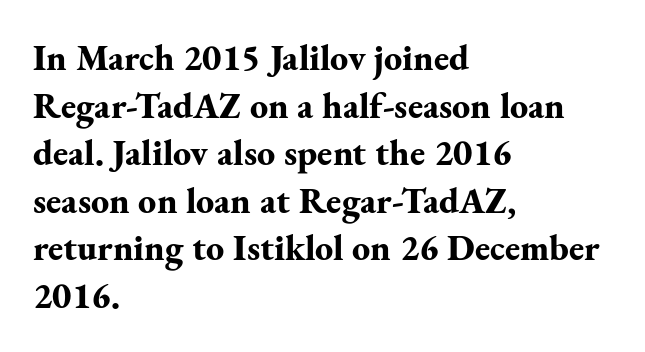
{"serif": "yes", "italic": "no", "bold": "yes", "weight": "bold", "width": "normal", "stroke_contrast": "medium", "x_height": "small", "monospaced": "no", "underline": "no", "align": "left", "line_spacing": "normal", "line_spacing_ratio": 1.32, "letter_spacing": "normal", "letter_spacing_em": 0.0, "glyph_px": 36}
